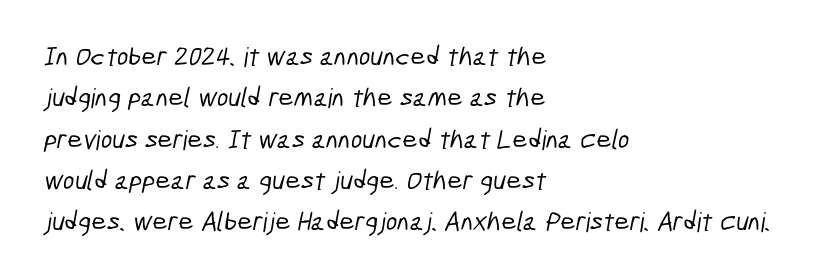
{"underline": "no", "align": "left", "line_spacing": "normal", "line_spacing_ratio": 1.53, "letter_spacing": "normal", "letter_spacing_em": 0.0, "glyph_px": 27}
